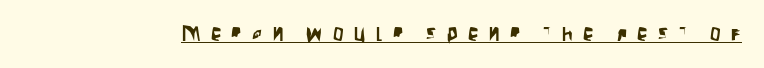
The image shows 21 px text type, upright; set unusually wide letter spacing (+0.5 em), underlined.
